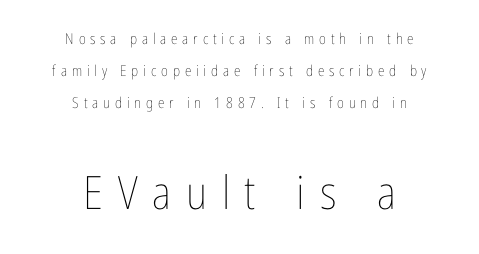
{"italic": "no", "bold": "no", "weight": "thin", "width": "condensed", "stroke_contrast": "low", "x_height": "medium", "monospaced": "no", "underline": "no", "align": "center", "line_spacing": "loose", "line_spacing_ratio": 2.15, "letter_spacing": "wide", "letter_spacing_em": 0.32, "larger_block": "second", "size_ratio": 3.07, "glyph_px": 46}
